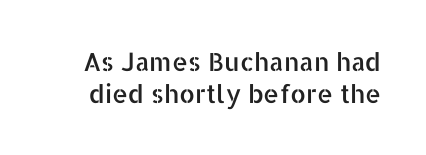
Q: Is the text italic (slanted)? A: No, it is upright.
Q: Is the text underlined? A: No.
Q: Is the spacing between letters normal or unusually wide? A: Normal.
Q: Is the spacing between lines tight, normal or loose? A: Normal.
